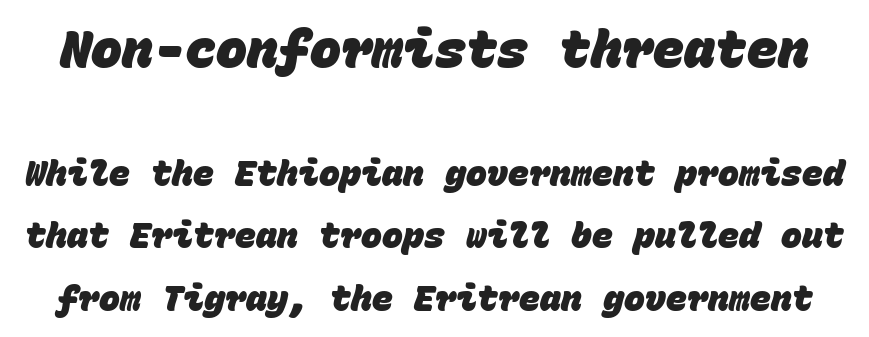
Q: Is the text bold? A: Yes.
Q: Is the typeface a serif or a sans-serif typeface? A: Sans-serif.
Q: Is the text underlined? A: No.
Q: Is the spacing between letters normal or unusually wide? A: Normal.
Q: Which block of text is set in a larger size, the first (top) or the second (bottom)? A: The first (top) one.
Q: Width (condensed, normal, or wide)? A: Normal.
Q: Stroke contrast? A: Low.
Q: x-height? A: Large.
Q: Monospaced? A: Yes.
